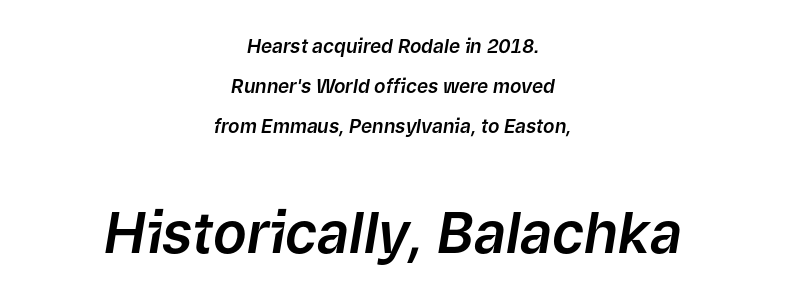
The letters are slanted; this is an italic face. Quick note: interline space is abundant. Whoever set this made the second block the dominant, larger element. Here the designer chose a conventional face with non-uniform glyph widths. The text block is weighted toward neither margin, spreading evenly from the middle.
